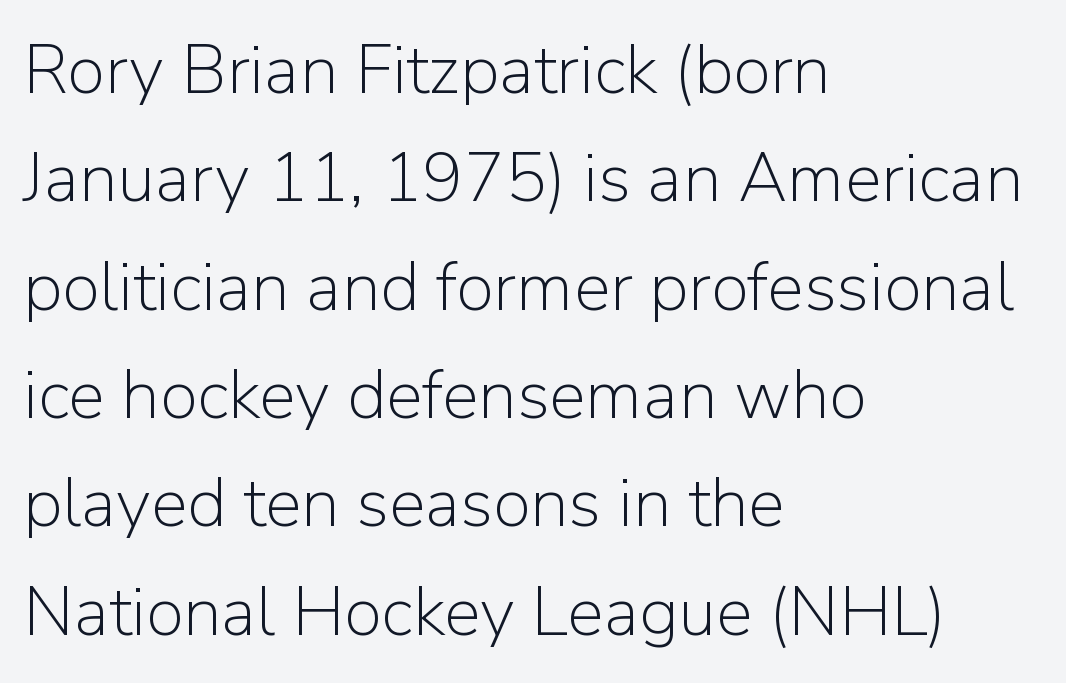
The image shows 69 px light sans-serif type, upright; set left-aligned, normal line spacing (1.57x), normal letter spacing, not underlined; low stroke contrast and a medium x-height.
